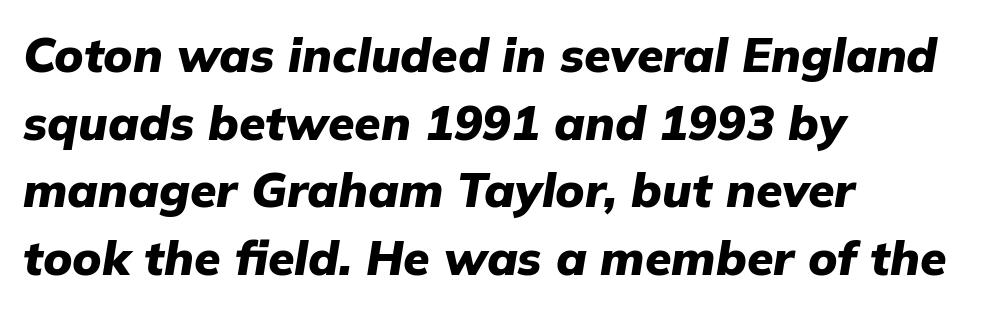
Q: Is the text bold? A: Yes.
Q: Is the text italic (slanted)? A: Yes, it leans right by about 9 degrees.
Q: Is the text underlined? A: No.
Q: How is the paragraph aligned? A: Left-aligned.
Q: Is the spacing between letters normal or unusually wide? A: Normal.
Q: Is the spacing between lines tight, normal or loose? A: Normal.
Q: Width (condensed, normal, or wide)? A: Normal.
Q: Stroke contrast? A: Low.
Q: x-height? A: Medium.
Q: Monospaced? A: No.
